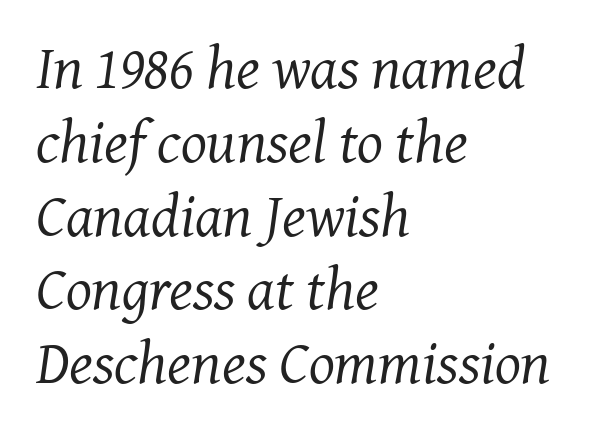
A typesetter would call this proportional, since set widths differ per character. Decoration check: the copy has no underline. The text was rendered using a seriffed face with decorative stroke endings. In CSS terms this would be text-align: left. Ink coverage per letter is moderate at most.
